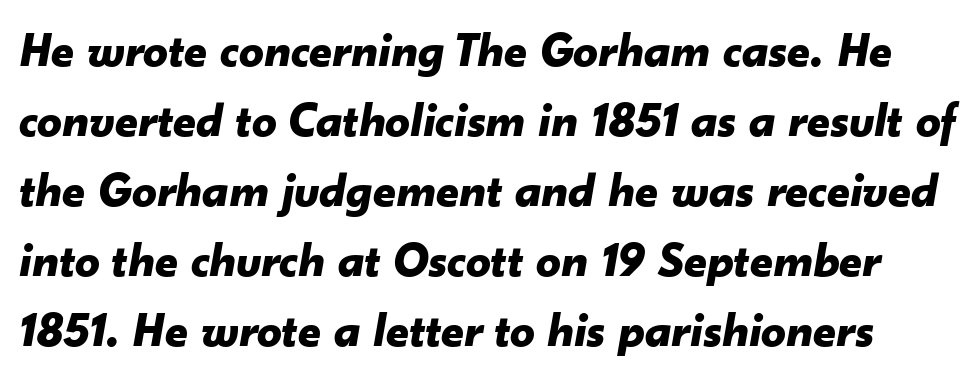
The image shows 49 px bold type, italic (leaning right); set normal line spacing (1.43x), normal letter spacing, not underlined; low stroke contrast and a small x-height.
